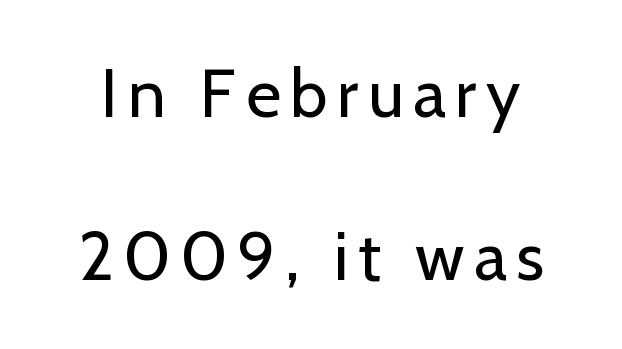
The image shows 68 px regular-weight sans-serif type, upright; set loose line spacing (2.4x), not underlined; low stroke contrast and a medium x-height.
